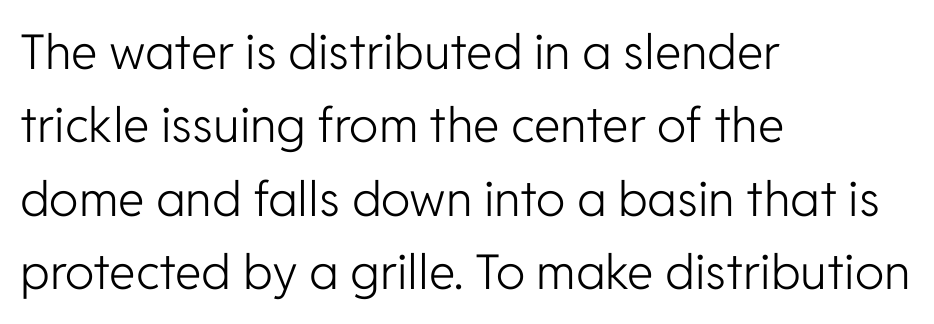
The image shows 48 px light sans-serif type, upright; set left-aligned, normal line spacing (1.53x), normal letter spacing, not underlined; low stroke contrast and a medium x-height.
